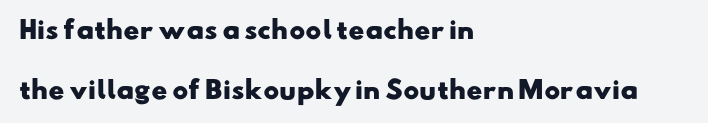
The foot of each line stays bare and open. The strokes are fattened all the way to bold. A student would call this left alignment; a typographer would say flush left, rag right. Spacing between characters is what you'd get straight out of the box. Quick note: interline space is abundant.
